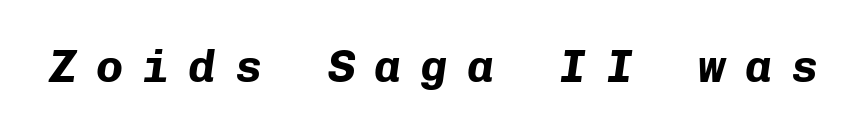
Q: Is the text bold? A: Yes.
Q: Is the text italic (slanted)? A: Yes, it leans right by about 8 degrees.
Q: Is the text underlined? A: No.
Q: Is the spacing between letters normal or unusually wide? A: Unusually wide.
Q: Width (condensed, normal, or wide)? A: Normal.
Q: Stroke contrast? A: Low.
Q: x-height? A: Medium.
Q: Monospaced? A: Yes.
